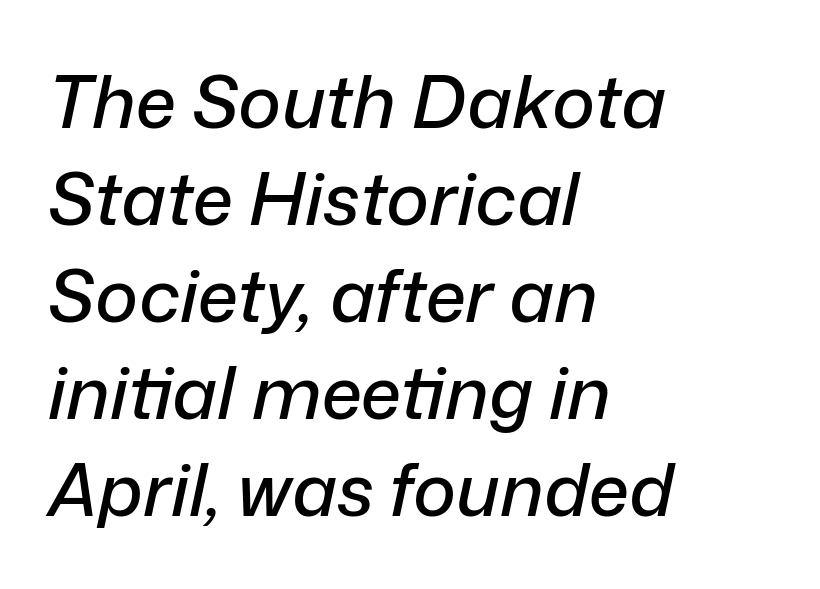
The letterforms sit shoulder to shoulder at normal distance. The passage shown is not underscored anywhere. When letters slant like this, we call the style italic. Regular leading. The face used here is proportionally spaced, like ordinary book or web type. Short and long lines alike share a common starting point at left.
